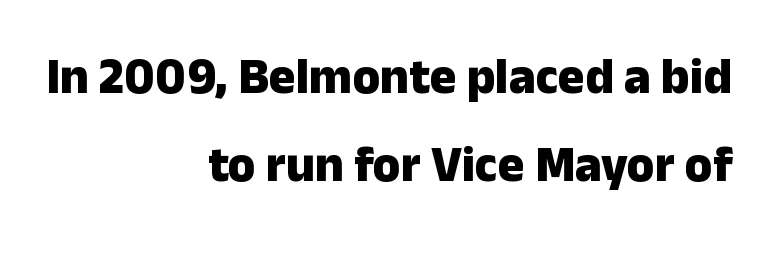
Heft: maximum for text — a bold. Think of a printed novel: that variable character pitch is what you see here. Between one letter and the next there's only the usual sliver of space. Letters rest on an invisible, unmarked baseline. Notice how the passage keeps a crisp vertical edge on the right only.
